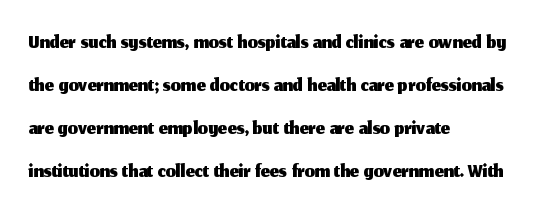
The image shows 32 px sans-serif type, upright; set left-aligned, normal line spacing (1.34x), normal letter spacing, not underlined; medium stroke contrast and a medium x-height.
